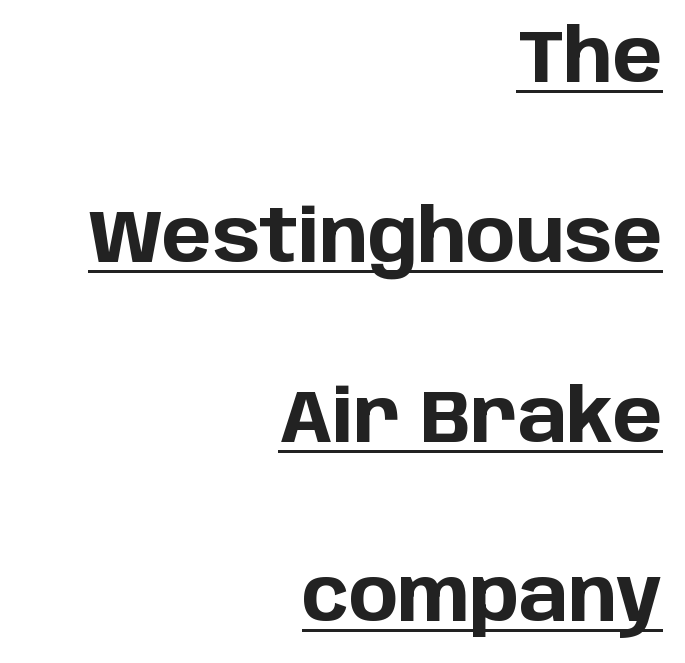
A continuous stroke trails under the words, as in a hyperlink. Rows of type keep a wide berth in the vertical direction. Horizontal alignment here is rightward, an uncommon choice for prose. Stroke terminals: plain, sans-serif. Does the weight exceed regular? Yes, all the way to bold.
